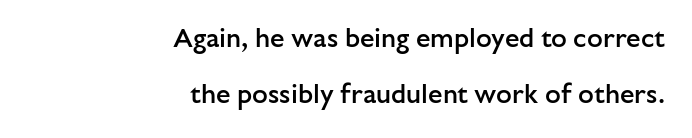
The typesetting leans somewhat heavy: a semibold. The area under the type is left untouched. The paragraph shown leans on its right margin. One glance says open: line gaps are wider than usual.
